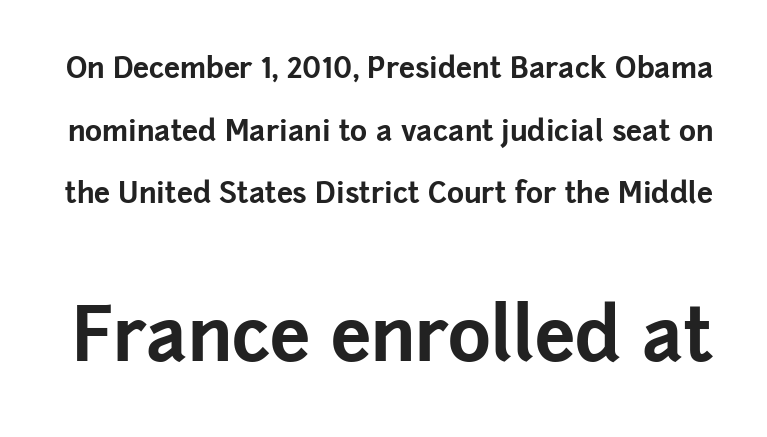
Scale increases going downward across the two blocks. Are there feet on the stems? There aren't — it's a sans. The type is set solid horizontally, with unmodified tracking. As a designer I'd log this as weight 700, bold.
